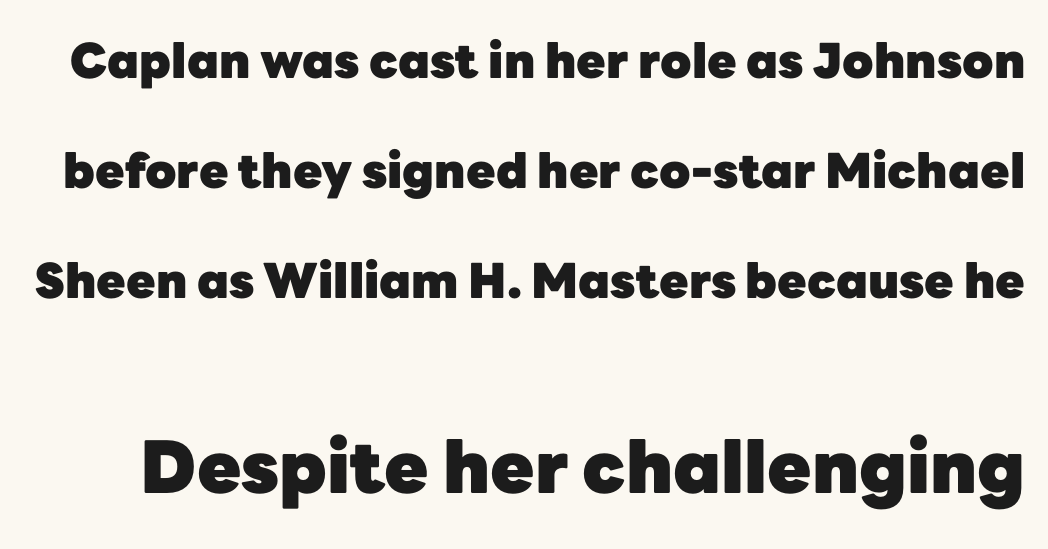
Q: Is the text bold? A: Yes.
Q: Is the text italic (slanted)? A: No, it is upright.
Q: Is the typeface a serif or a sans-serif typeface? A: Sans-serif.
Q: Is the text underlined? A: No.
Q: Is the spacing between letters normal or unusually wide? A: Normal.
Q: Is the spacing between lines tight, normal or loose? A: Loose.
Q: Which block of text is set in a larger size, the first (top) or the second (bottom)? A: The second (bottom) one.
Q: Width (condensed, normal, or wide)? A: Normal.
Q: Stroke contrast? A: Low.
Q: x-height? A: Medium.
Q: Monospaced? A: No.
